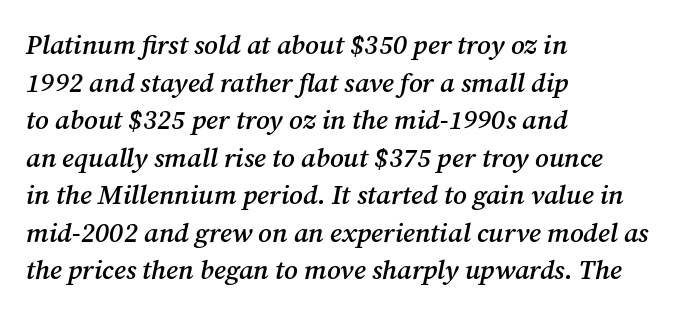
{"italic": "yes", "lean": "right", "slant_degrees": 12, "bold": "semi", "underline": "no", "align": "left", "line_spacing": "normal", "line_spacing_ratio": 1.39, "letter_spacing": "normal", "letter_spacing_em": 0.0, "glyph_px": 27}
